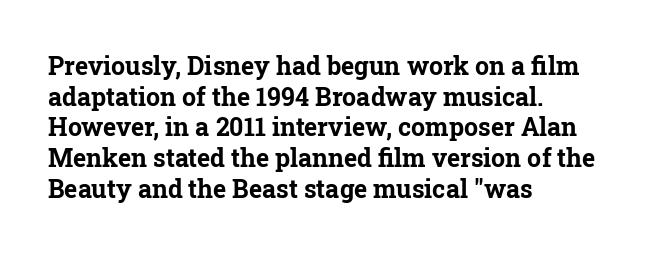
The image shows 25 px bold type, upright; set left-aligned, line spacing 1.23x, normal letter spacing, not underlined.
